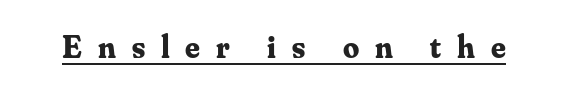
Character widths vary here, with narrow letters taking less room than wide ones. This is the regular roman posture of the typeface. Every letter is thick-stroked: bold, no question. Here the glyphs are tracked loosely, breaking word shapes into spaced letters. Descenders here cross a horizontal rule under the line.
